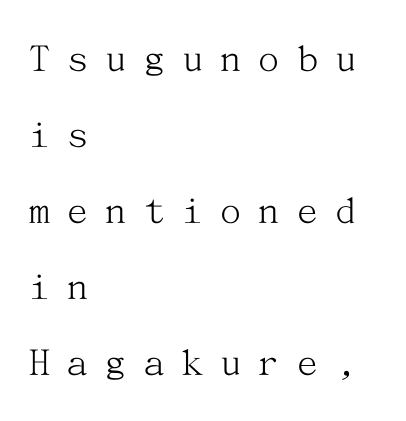
Q: Is the text bold? A: No.
Q: Is the text italic (slanted)? A: No, it is upright.
Q: Is the typeface a serif or a sans-serif typeface? A: Serif.
Q: Is the text underlined? A: No.
Q: How is the paragraph aligned? A: Left-aligned.
Q: Is the spacing between letters normal or unusually wide? A: Unusually wide.
Q: Width (condensed, normal, or wide)? A: Normal.
Q: Stroke contrast? A: Medium.
Q: x-height? A: Medium.
